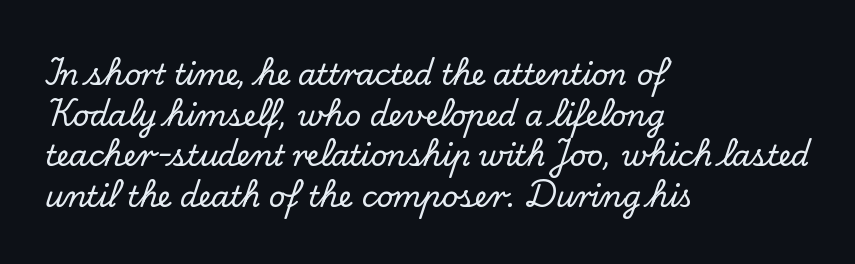
The passage shown is typed in a proportional face where columns would drift. Alignment: flush left. Leading matches the norm, producing a regular column. The letters sit at their default tracking, neither squeezed nor spread. A serif font was chosen for this passage.
